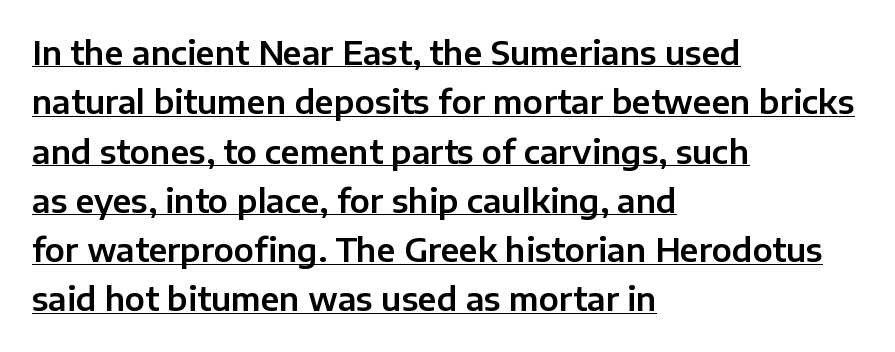
Is there much room between lines? A standard amount, neither cramped nor airy. Check where the strokes stop: nothing finishes them off — pure sans. Beneath each row of characters lies a ruled line. Each letter keeps its own natural width here, so spacing adapts to shape. Upright lettering throughout. Observe the ordinary spacing: letters are neighbours, not strangers.
